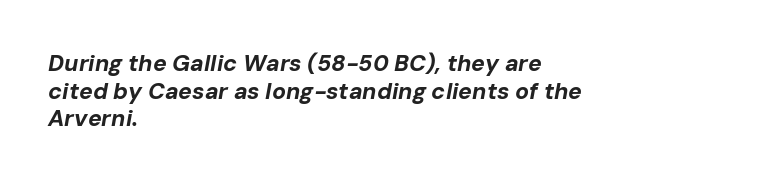
The image shows 23 px bold type, italic (leaning right); set left-aligned, line spacing 1.2x, normal letter spacing, not underlined.
